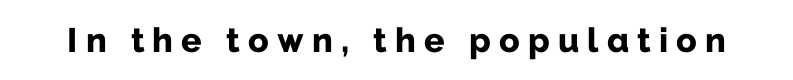
{"serif": "no", "italic": "no", "bold": "yes", "weight": "bold", "width": "normal", "stroke_contrast": "low", "x_height": "medium", "monospaced": "no", "underline": "no", "letter_spacing": "wide", "letter_spacing_em": 0.24, "glyph_px": 34}
